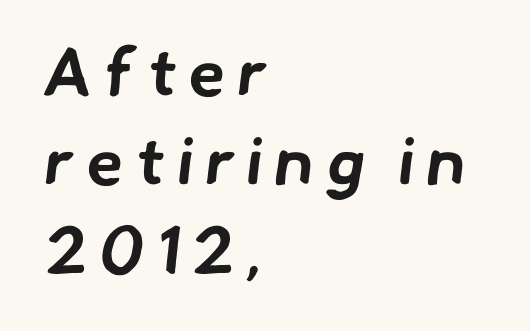
The image shows 67 px bold sans-serif type; set left-aligned, normal line spacing (1.33x), not underlined; low stroke contrast and a small x-height.
